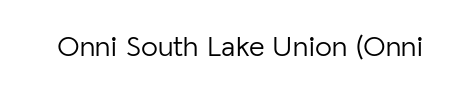
Q: Is the text bold? A: No.
Q: Is the text italic (slanted)? A: No, it is upright.
Q: Is the typeface a serif or a sans-serif typeface? A: Sans-serif.
Q: Is the text underlined? A: No.
Q: Is the spacing between letters normal or unusually wide? A: Normal.
Q: Width (condensed, normal, or wide)? A: Normal.
Q: Stroke contrast? A: Low.
Q: x-height? A: Medium.
Q: Monospaced? A: No.
